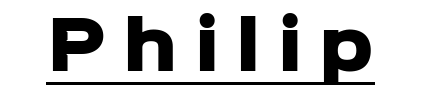
The image shows 66 px heavy sans-serif type, upright; set unusually wide letter spacing (+0.26 em), underlined; low stroke contrast and a medium x-height.
